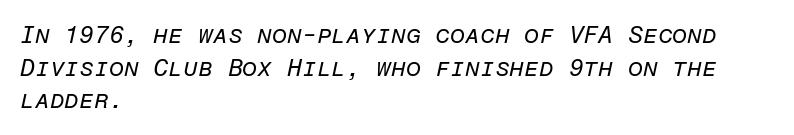
Q: Is the text bold? A: No.
Q: Is the text italic (slanted)? A: Yes, it leans right by about 12 degrees.
Q: Is the text underlined? A: No.
Q: How is the paragraph aligned? A: Left-aligned.
Q: Is the spacing between letters normal or unusually wide? A: Normal.
Q: Is the spacing between lines tight, normal or loose? A: Normal.
